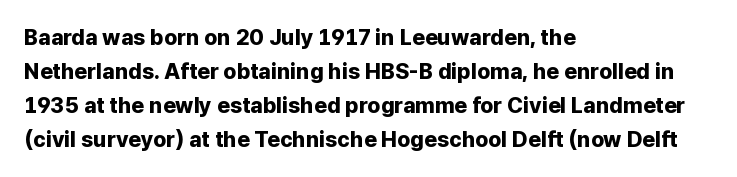
{"italic": "no", "bold": "yes", "underline": "no", "align": "left", "line_spacing": "normal", "line_spacing_ratio": 1.54, "letter_spacing": "normal", "letter_spacing_em": 0.0, "glyph_px": 22}
